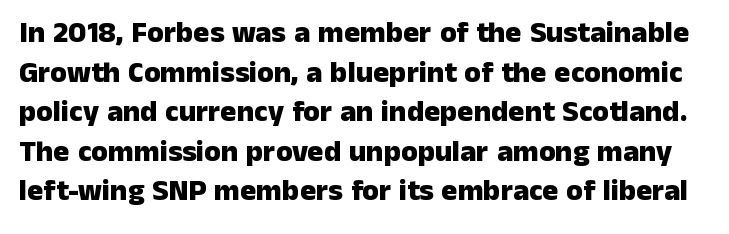
The image shows 30 px heavy sans-serif type, upright; set normal line spacing (1.32x), normal letter spacing, not underlined; low stroke contrast and a medium x-height.
